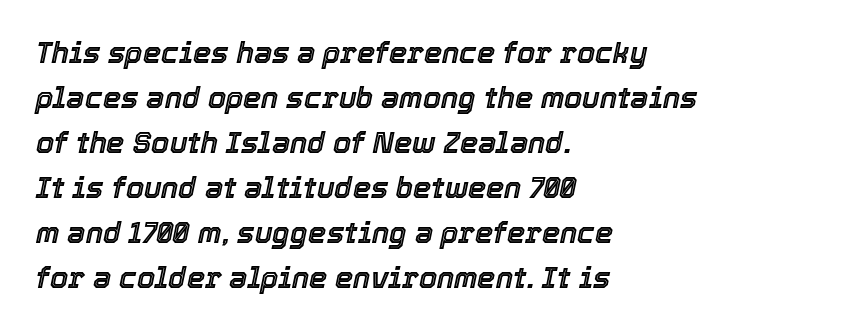
Q: Is the text italic (slanted)? A: Yes, it leans right by about 12 degrees.
Q: Is the text underlined? A: No.
Q: How is the paragraph aligned? A: Left-aligned.
Q: Is the spacing between letters normal or unusually wide? A: Normal.
Q: Is the spacing between lines tight, normal or loose? A: Normal.
Q: Width (condensed, normal, or wide)? A: Normal.
Q: x-height? A: Medium.
Q: Monospaced? A: No.
